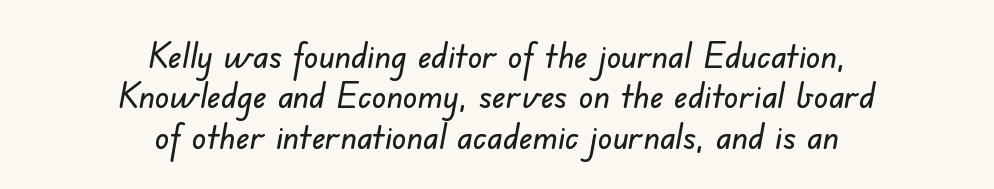
Q: Is the typeface a serif or a sans-serif typeface? A: Sans-serif.
Q: Is the text underlined? A: No.
Q: How is the paragraph aligned? A: Centered.
Q: Is the spacing between letters normal or unusually wide? A: Normal.
Q: Is the spacing between lines tight, normal or loose? A: Tight.
Q: Width (condensed, normal, or wide)? A: Normal.
Q: Stroke contrast? A: Low.
Q: x-height? A: Small.
Q: Monospaced? A: No.
